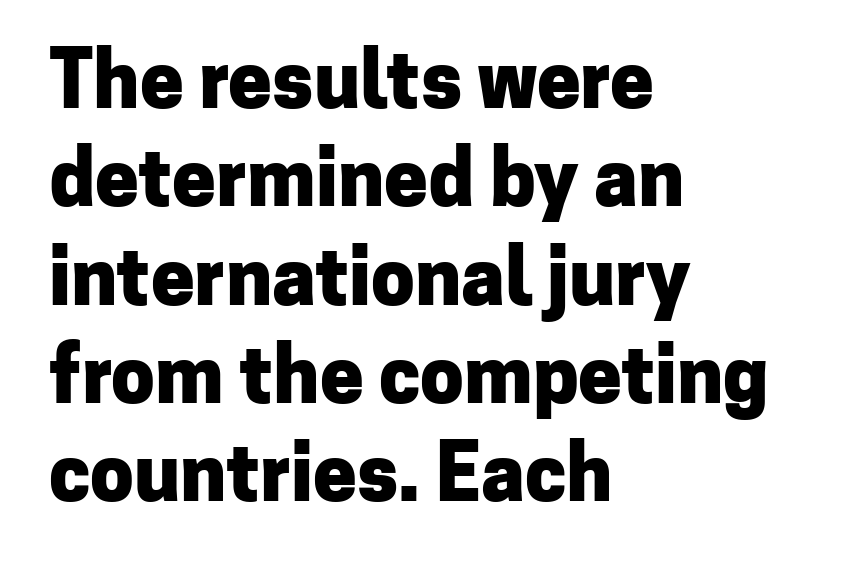
Varying glyph widths throughout — classic text-font behaviour. This rendering uses left alignment, leaving the right contour irregular. The characters display no serif detailing; their extremities are plain. The line texture is even and compact thanks to regular tracking.
